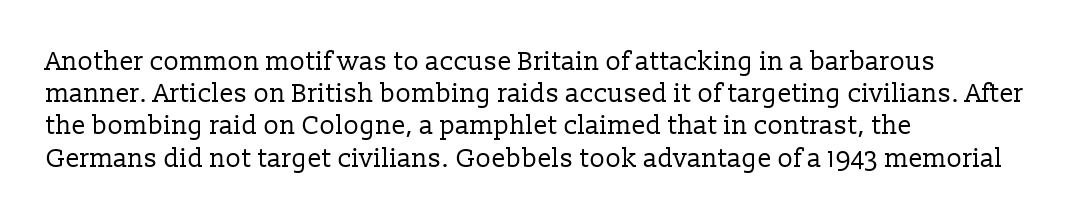
{"italic": "no", "bold": "no", "underline": "no", "align": "left", "line_spacing_ratio": 1.24, "letter_spacing": "normal", "letter_spacing_em": 0.0, "glyph_px": 26}
